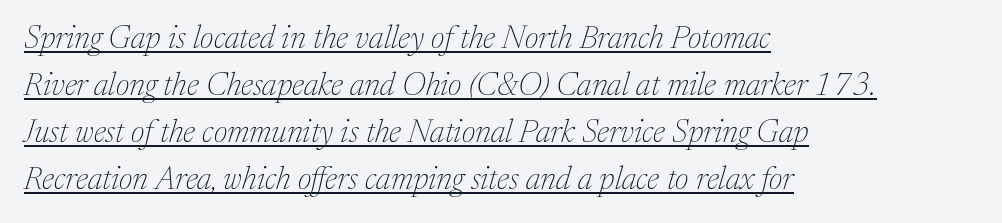
The image shows 32 px thin serif type, italic (leaning right); set left-aligned, normal line spacing (1.47x), normal letter spacing, underlined; medium stroke contrast and a medium x-height.
